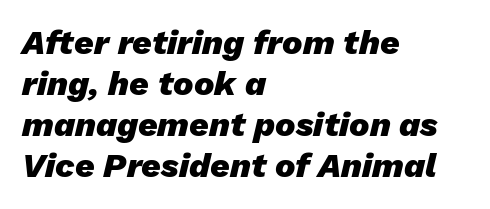
Character widths vary here, with narrow letters taking less room than wide ones. These words are printed bold, with thick strokes throughout. Short note: letters normally spaced. Slant detected: the letters are inclined. Letters rest on an invisible, unmarked baseline.
